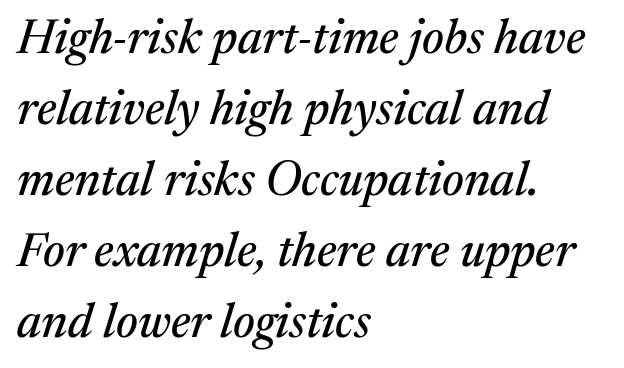
The image shows 48 px serif type, italic (leaning right); set left-aligned, normal line spacing (1.48x), normal letter spacing, not underlined; medium stroke contrast and a medium x-height.
